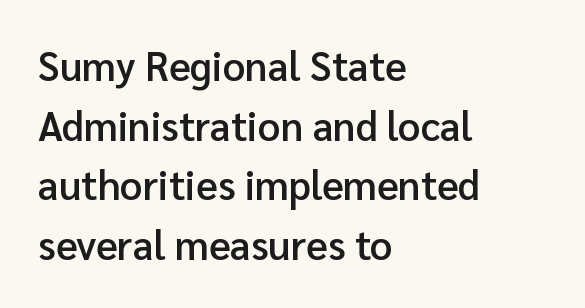
{"serif": "no", "italic": "no", "bold": "semi", "weight": "semibold", "width": "normal", "stroke_contrast": "low", "x_height": "medium", "monospaced": "no", "underline": "no", "align": "left", "line_spacing": "normal", "line_spacing_ratio": 1.49, "letter_spacing": "normal", "letter_spacing_em": 0.0, "glyph_px": 40}
